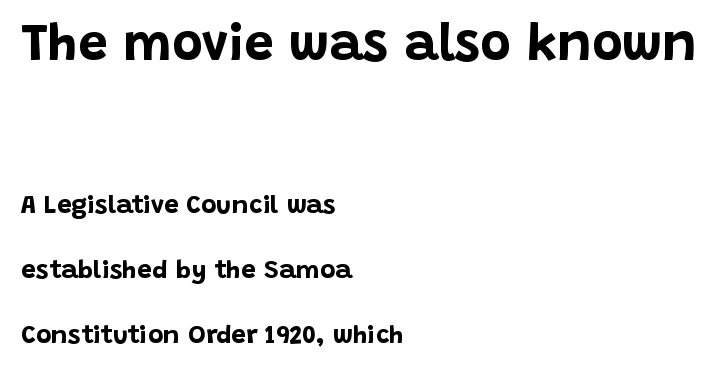
Q: Is the text bold? A: Yes.
Q: Is the text italic (slanted)? A: No, it is upright.
Q: Is the typeface a serif or a sans-serif typeface? A: Sans-serif.
Q: Is the text underlined? A: No.
Q: How is the paragraph aligned? A: Left-aligned.
Q: Is the spacing between letters normal or unusually wide? A: Normal.
Q: Is the spacing between lines tight, normal or loose? A: Loose.
Q: Which block of text is set in a larger size, the first (top) or the second (bottom)? A: The first (top) one.
Q: Width (condensed, normal, or wide)? A: Normal.
Q: Stroke contrast? A: Low.
Q: x-height? A: Large.
Q: Monospaced? A: No.
